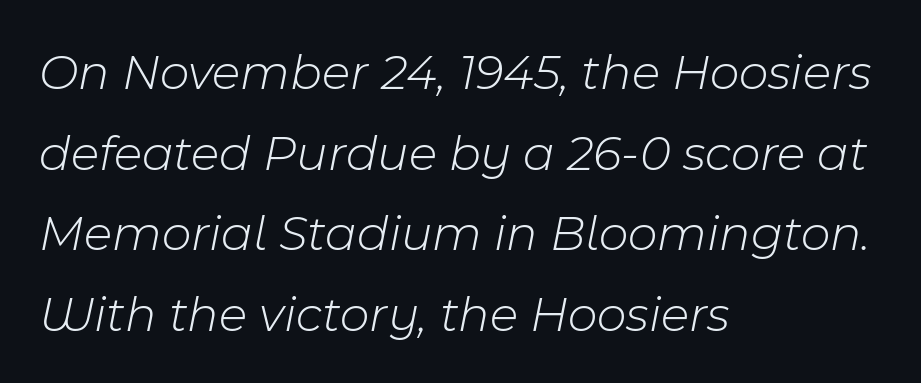
Q: Is the text bold? A: No.
Q: Is the text italic (slanted)? A: Yes, it leans right by about 11 degrees.
Q: Is the text underlined? A: No.
Q: How is the paragraph aligned? A: Left-aligned.
Q: Is the spacing between letters normal or unusually wide? A: Normal.
Q: Is the spacing between lines tight, normal or loose? A: Normal.
Q: Width (condensed, normal, or wide)? A: Normal.
Q: Stroke contrast? A: Low.
Q: x-height? A: Medium.
Q: Monospaced? A: No.
